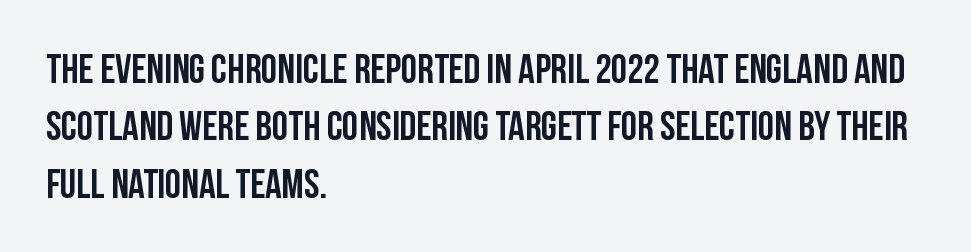
The image shows 41 px semibold, condensed sans-serif type, upright; set left-aligned, normal line spacing (1.4x), normal letter spacing, not underlined; low stroke contrast and a large x-height.
